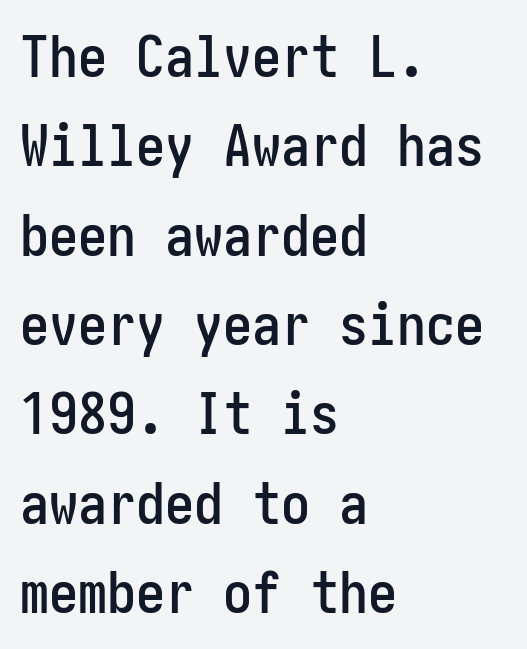
Here the glyphs are tracked normally, forming tight word shapes. Each row of text sits above clean, open space. Line starts are locked; line ends wander. This rendering employs a face without finishing strokes, i.e., a sans-serif.
